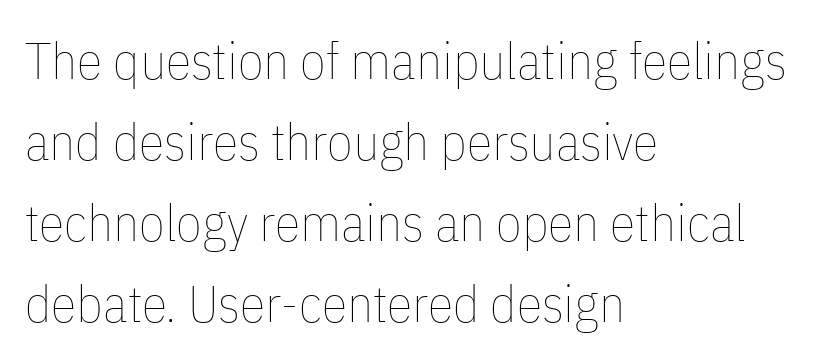
{"italic": "no", "bold": "no", "weight": "thin", "width": "condensed", "stroke_contrast": "low", "x_height": "medium", "monospaced": "no", "underline": "no", "align": "left", "line_spacing": "normal", "line_spacing_ratio": 1.56, "letter_spacing": "normal", "letter_spacing_em": 0.0, "glyph_px": 52}
